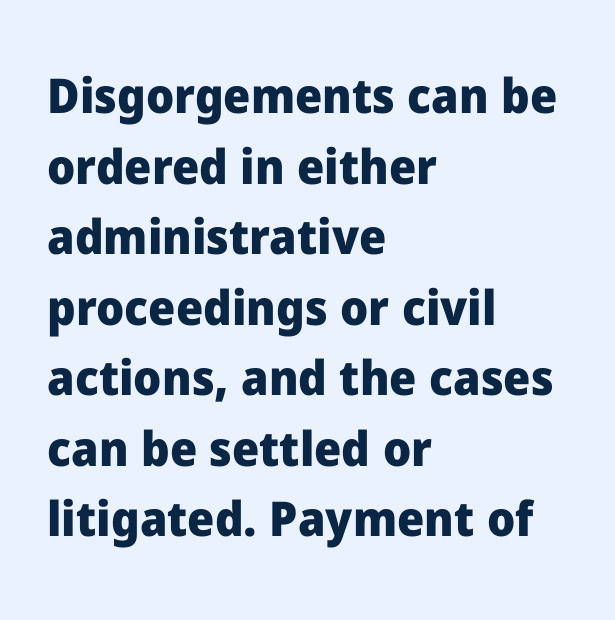
{"serif": "no", "italic": "no", "bold": "yes", "weight": "heavy", "width": "normal", "stroke_contrast": "low", "x_height": "medium", "monospaced": "no", "underline": "no", "align": "left", "line_spacing": "normal", "line_spacing_ratio": 1.47, "letter_spacing": "normal", "letter_spacing_em": 0.0, "glyph_px": 48}
